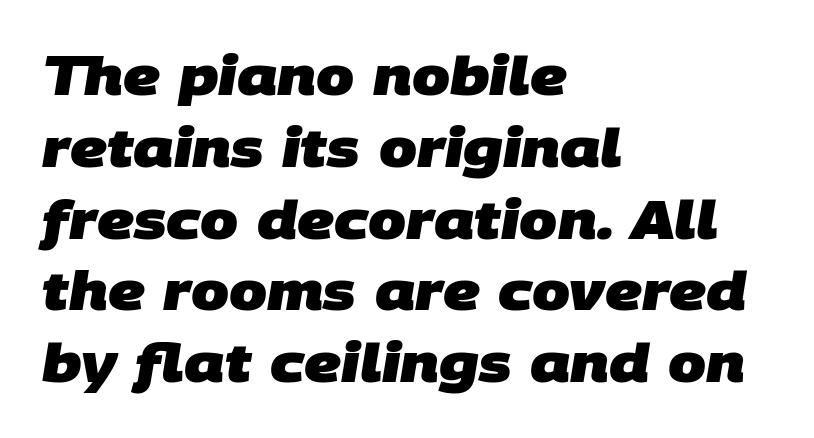
The paragraph shown leans on its left margin. Type style note: lacks serifs. The letters advance in unequal steps, a hallmark of proportional type. Compared with typical paragraphs, the rows here are spaced about the same.
